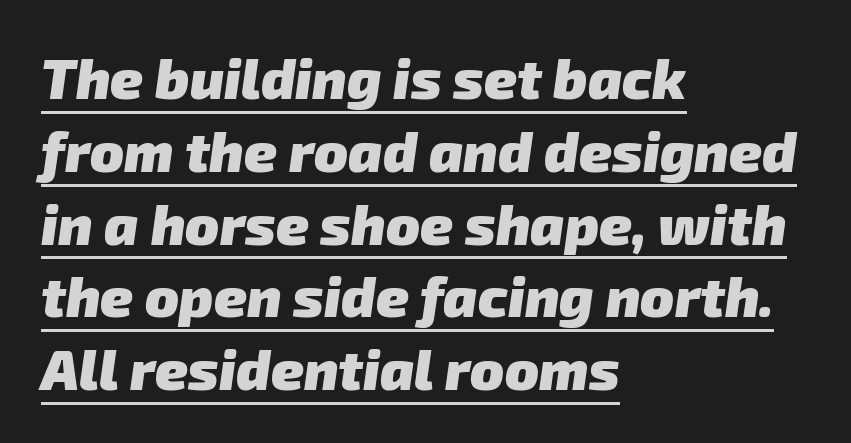
Standard letterfit; no display-style spreading of the glyphs. Reading down the block, your eye returns to a fixed left position each line. Baseline-to-baseline distance is the conventional proportion of letter height. The passage shown is emphatically bold.
